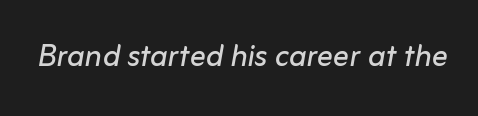
The image shows 40 px regular-weight type, italic (leaning right); set normal letter spacing, not underlined; low stroke contrast and a medium x-height.
